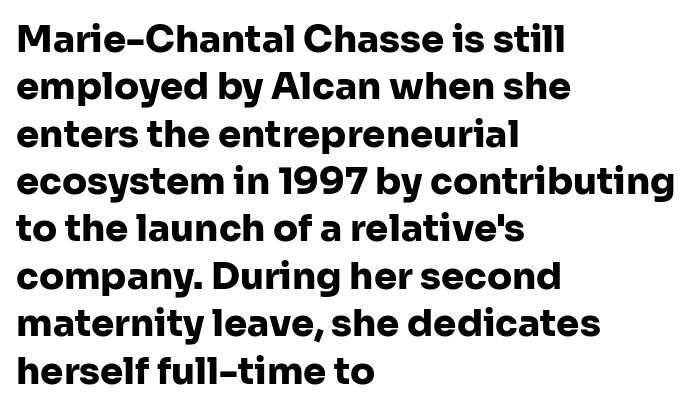
Q: Is the text bold? A: Yes.
Q: Is the text italic (slanted)? A: No, it is upright.
Q: Is the typeface a serif or a sans-serif typeface? A: Sans-serif.
Q: Is the text underlined? A: No.
Q: How is the paragraph aligned? A: Left-aligned.
Q: Is the spacing between letters normal or unusually wide? A: Normal.
Q: Is the spacing between lines tight, normal or loose? A: Normal.
Q: Width (condensed, normal, or wide)? A: Normal.
Q: Stroke contrast? A: Low.
Q: x-height? A: Medium.
Q: Monospaced? A: No.
